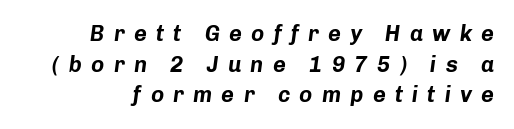
{"italic": "yes", "lean": "right", "slant_degrees": 8, "bold": "yes", "underline": "no", "line_spacing": "normal", "line_spacing_ratio": 1.39, "letter_spacing": "wide", "letter_spacing_em": 0.42, "glyph_px": 22}
